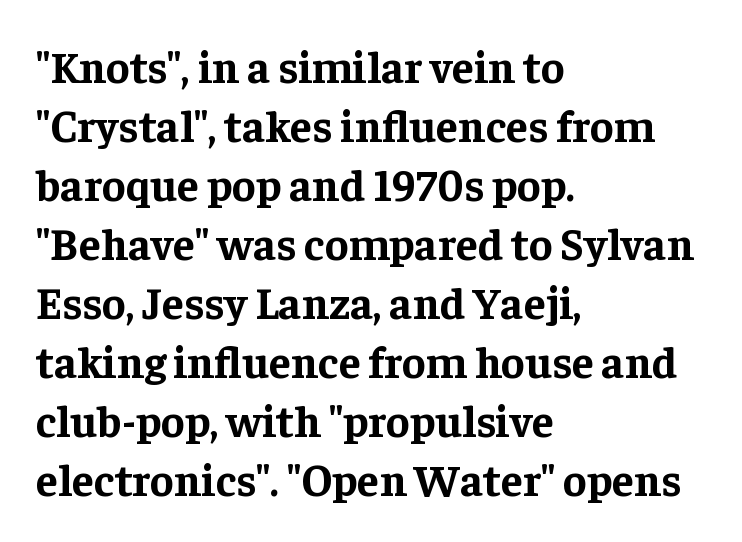
Q: Is the text bold? A: Yes.
Q: Is the text italic (slanted)? A: No, it is upright.
Q: Is the typeface a serif or a sans-serif typeface? A: Serif.
Q: Is the text underlined? A: No.
Q: How is the paragraph aligned? A: Left-aligned.
Q: Is the spacing between letters normal or unusually wide? A: Normal.
Q: Is the spacing between lines tight, normal or loose? A: Normal.
Q: Width (condensed, normal, or wide)? A: Normal.
Q: Stroke contrast? A: Low.
Q: x-height? A: Medium.
Q: Monospaced? A: No.
